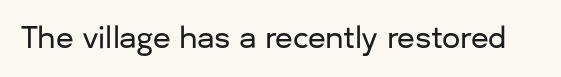
{"serif": "no", "italic": "no", "width": "normal", "stroke_contrast": "low", "x_height": "medium", "monospaced": "no", "underline": "no", "letter_spacing": "normal", "letter_spacing_em": 0.0, "glyph_px": 29}
